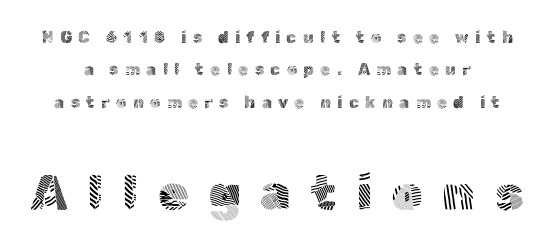
Q: Is the text bold? A: No.
Q: Is the text italic (slanted)? A: No, it is upright.
Q: Is the typeface a serif or a sans-serif typeface? A: Sans-serif.
Q: Is the text underlined? A: No.
Q: Is the spacing between letters normal or unusually wide? A: Unusually wide.
Q: Is the spacing between lines tight, normal or loose? A: Loose.
Q: Which block of text is set in a larger size, the first (top) or the second (bottom)? A: The second (bottom) one.
Q: Width (condensed, normal, or wide)? A: Normal.
Q: x-height? A: Medium.
Q: Monospaced? A: No.
